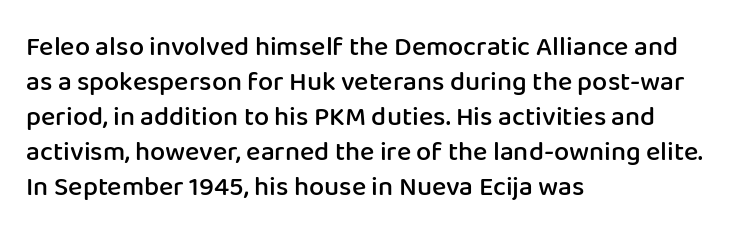
Heft: intermediate — a semibold. How are the letters spaced? Ordinarily, with no added tracking. A typesetter would call this leading conventional body-copy spacing. These lines are set flush left with a ragged right edge. No word sits above an underline. Posture: vertical.
